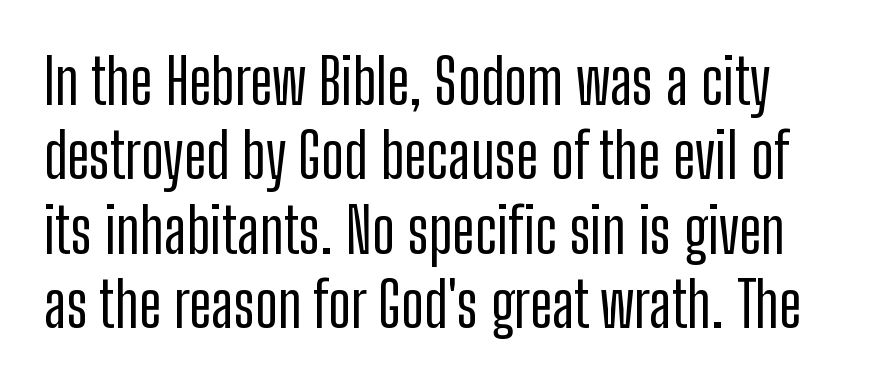
The image shows 62 px condensed sans-serif type, upright; set line spacing 1.2x, normal letter spacing, not underlined; low stroke contrast and a medium x-height.
